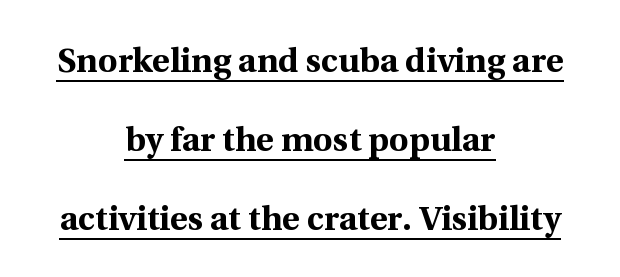
The image shows 34 px bold serif type, upright; set centered, loose line spacing (2.32x), normal letter spacing, underlined; a medium x-height.
